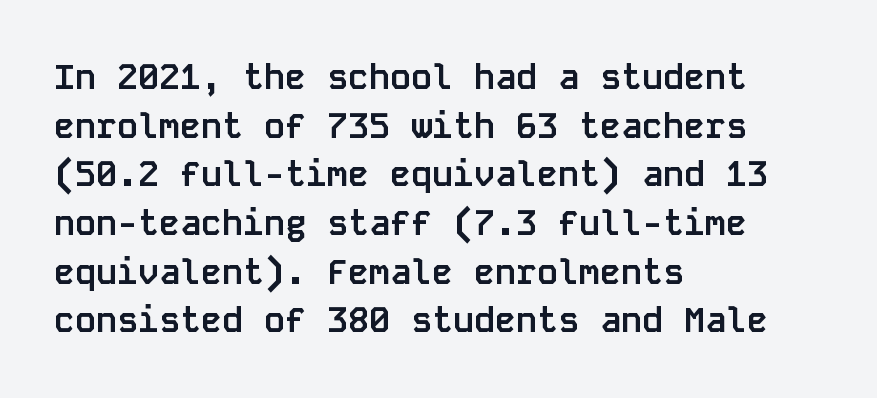
These lines are rendered in a fixed-pitch font. These lines were composed using upright roman letters. A classic flush-left, rag-right setting is used for this passage. Letters rest on an invisible, unmarked baseline.
